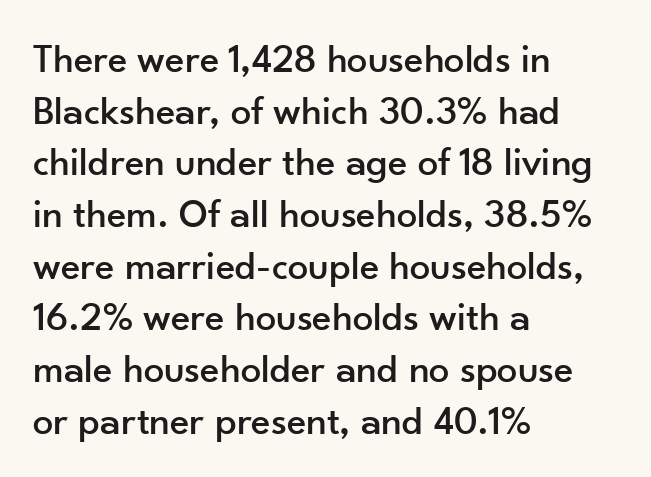
The image shows 41 px sans-serif type, upright; set left-aligned, normal line spacing (1.26x), normal letter spacing, not underlined; low stroke contrast and a small x-height.
